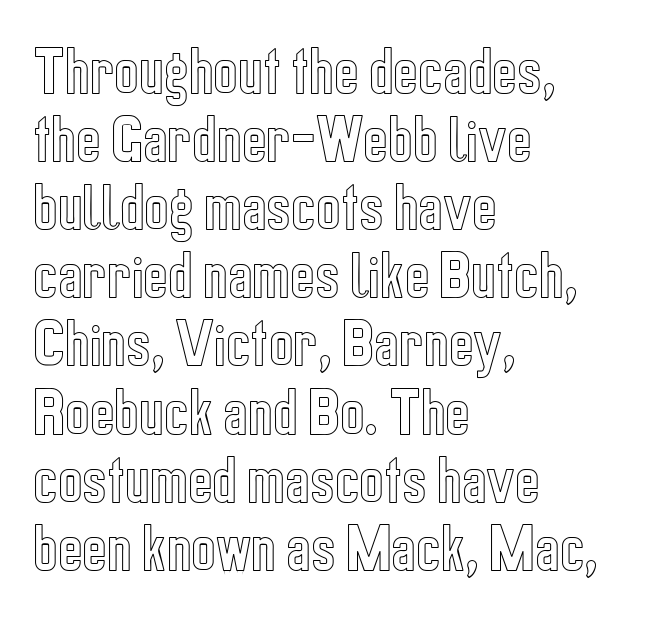
One-word summary of the alignment: left. Check under the words: just untouched page. The passage shown is typed in a proportional face where columns would drift. A typesetter would call this zero additional tracking.
